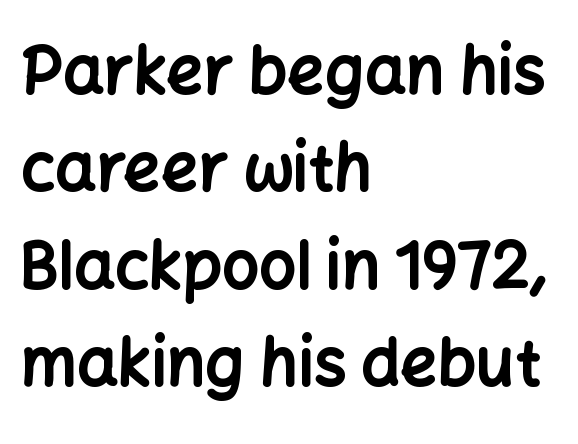
The image shows 65 px bold sans-serif type, upright; set left-aligned, normal line spacing (1.5x), normal letter spacing, not underlined; low stroke contrast and a medium x-height.
